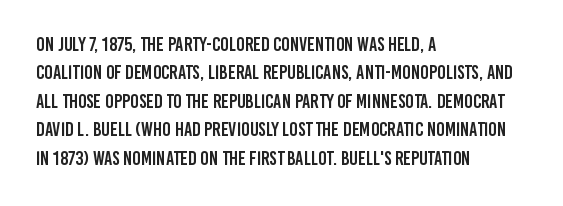
Reading down the block, your eye returns to a fixed left position each line. What stands out about the letter spacing? Nothing — it is the standard amount. The specimen reads as upright at a glance. The designer left line spacing at the default.
